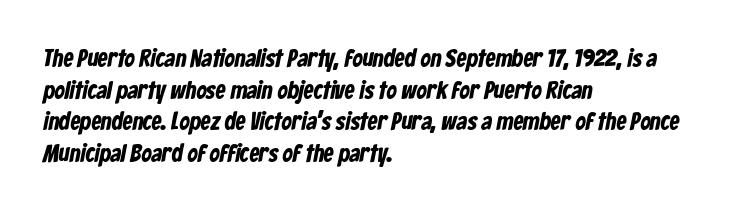
Q: Is the text underlined? A: No.
Q: How is the paragraph aligned? A: Left-aligned.
Q: Is the spacing between letters normal or unusually wide? A: Normal.
Q: Is the spacing between lines tight, normal or loose? A: Normal.
